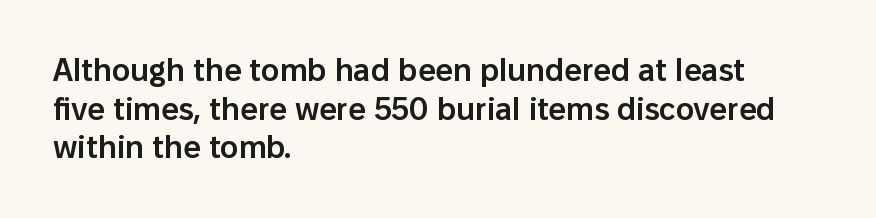
Q: Is the text bold? A: Semi-bold.
Q: Is the text italic (slanted)? A: No, it is upright.
Q: Is the typeface a serif or a sans-serif typeface? A: Sans-serif.
Q: Is the text underlined? A: No.
Q: How is the paragraph aligned? A: Left-aligned.
Q: Is the spacing between letters normal or unusually wide? A: Normal.
Q: Is the spacing between lines tight, normal or loose? A: Normal.
Q: Width (condensed, normal, or wide)? A: Normal.
Q: Stroke contrast? A: Low.
Q: x-height? A: Medium.
Q: Monospaced? A: No.
